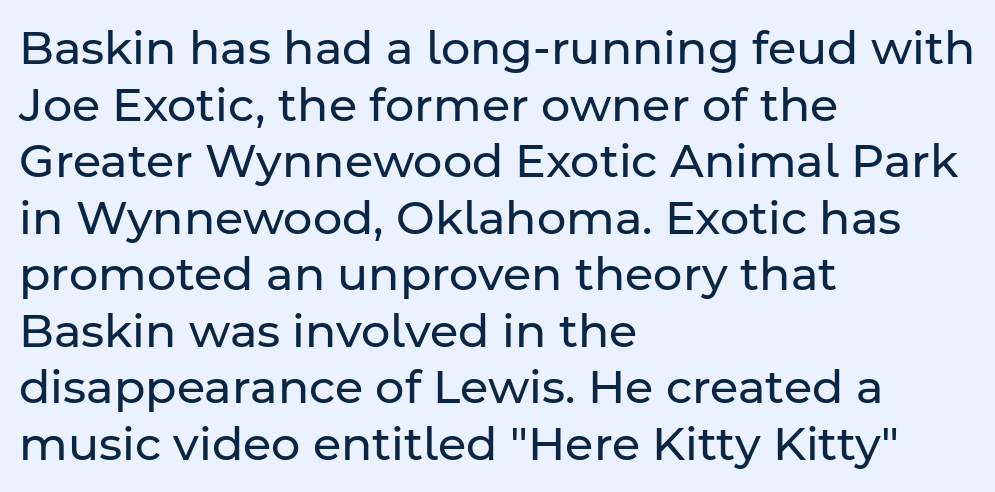
Q: Is the text bold? A: No.
Q: Is the text italic (slanted)? A: No, it is upright.
Q: Is the typeface a serif or a sans-serif typeface? A: Sans-serif.
Q: Is the text underlined? A: No.
Q: How is the paragraph aligned? A: Left-aligned.
Q: Is the spacing between letters normal or unusually wide? A: Normal.
Q: Width (condensed, normal, or wide)? A: Normal.
Q: Stroke contrast? A: Low.
Q: x-height? A: Medium.
Q: Monospaced? A: No.
